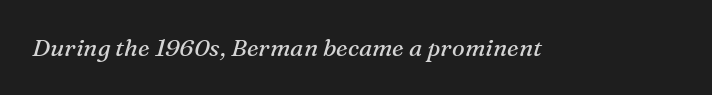
Look at the tracking — it's just the regular setting, nothing added. Quick note: italic. Words float on clear page, feet unadorned. On a weight scale, this lands at 450 or below.
